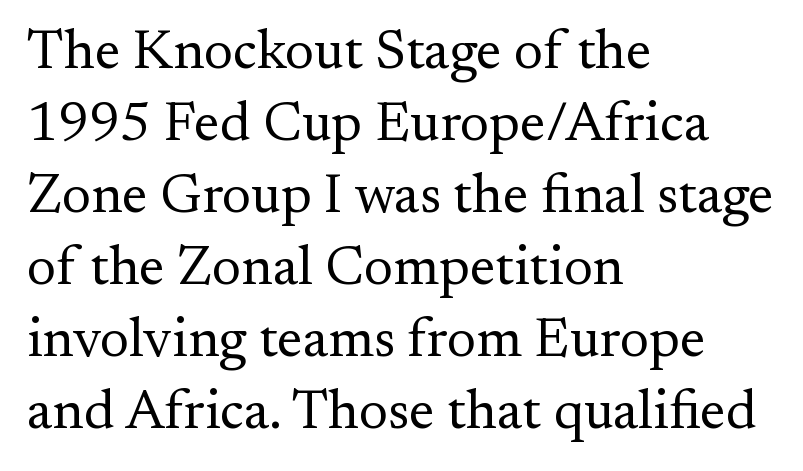
In terms of leading, this rendering sits right in the middle. This reads as an unemphasized weight, regular at the heaviest. If you drew a line through each stem, it would be perfectly vertical. Default kerning and tracking; the words read as compact shapes.
